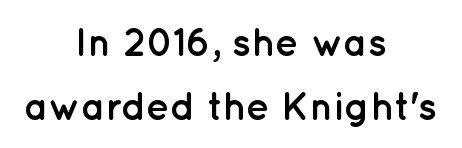
Q: Is the text bold? A: Yes.
Q: Is the text italic (slanted)? A: No, it is upright.
Q: Is the typeface a serif or a sans-serif typeface? A: Sans-serif.
Q: Is the text underlined? A: No.
Q: How is the paragraph aligned? A: Centered.
Q: Is the spacing between letters normal or unusually wide? A: Normal.
Q: Is the spacing between lines tight, normal or loose? A: Normal.
Q: Width (condensed, normal, or wide)? A: Normal.
Q: Stroke contrast? A: Low.
Q: x-height? A: Medium.
Q: Monospaced? A: No.
